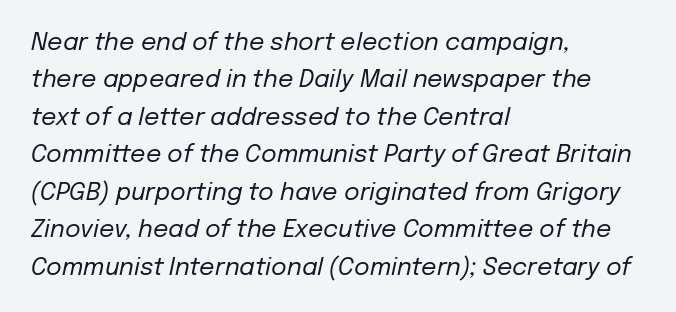
{"italic": "yes", "lean": "right", "slant_degrees": 12, "bold": "no", "underline": "no", "align": "left", "line_spacing": "normal", "line_spacing_ratio": 1.56, "letter_spacing": "normal", "letter_spacing_em": 0.0, "glyph_px": 24}
